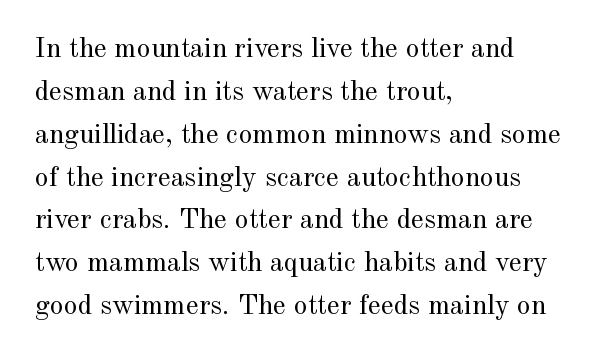
{"serif": "yes", "italic": "no", "bold": "no", "weight": "regular", "width": "normal", "x_height": "small", "monospaced": "no", "underline": "no", "align": "left", "line_spacing": "normal", "line_spacing_ratio": 1.53, "letter_spacing": "normal", "letter_spacing_em": 0.0, "glyph_px": 28}
